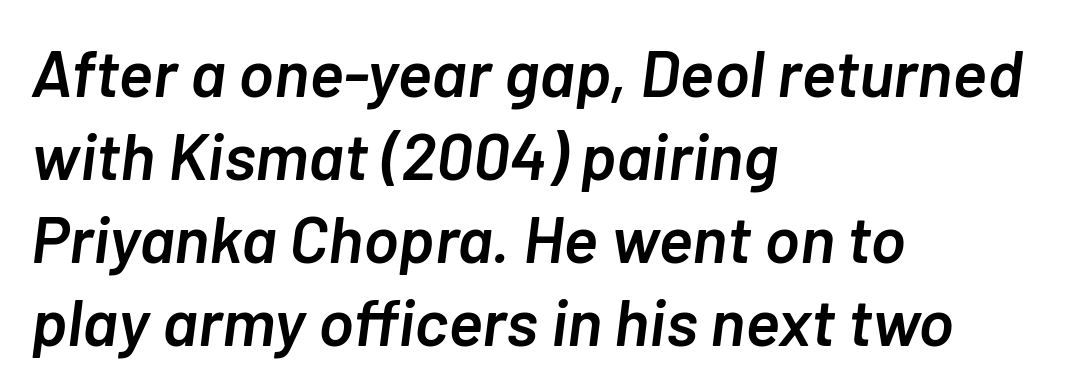
Yep, that's italic — everything's leaning. Plain, unruled lines of type. These lines are rendered in a variable-pitch font. Typographic density is moderately raised because the face is semibold.
